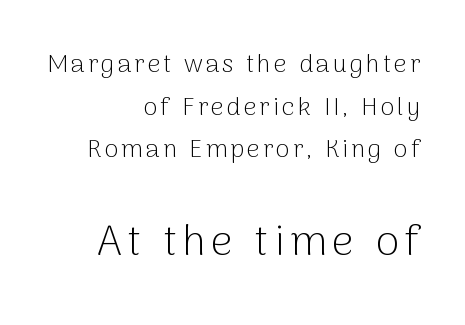
The image shows 43 px light sans-serif type, upright; set right-aligned, line spacing 1.71x, not underlined; the second (bottom) block is 1.72x larger; low stroke contrast and a medium x-height.
